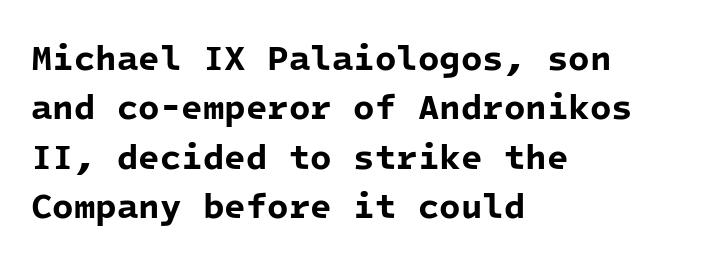
Q: Is the text bold? A: Yes.
Q: Is the typeface a serif or a sans-serif typeface? A: Sans-serif.
Q: Is the text underlined? A: No.
Q: How is the paragraph aligned? A: Left-aligned.
Q: Is the spacing between letters normal or unusually wide? A: Normal.
Q: Is the spacing between lines tight, normal or loose? A: Normal.
Q: Width (condensed, normal, or wide)? A: Normal.
Q: Stroke contrast? A: Low.
Q: x-height? A: Medium.
Q: Monospaced? A: Yes.
